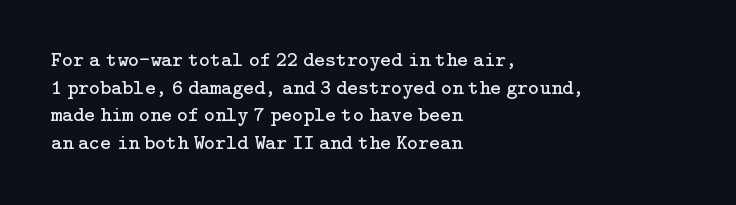
The image shows 21 px text type, upright; set left-aligned, normal line spacing (1.31x), normal letter spacing, not underlined.
